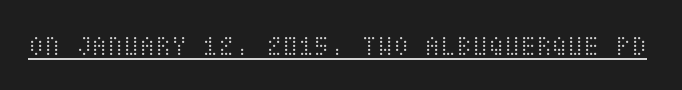
The strokes carry an ordinary text weight at most. Caption: lettering with a line underneath. Caption: standard tracking, unaltered. The font's upright variant was chosen for this text.
